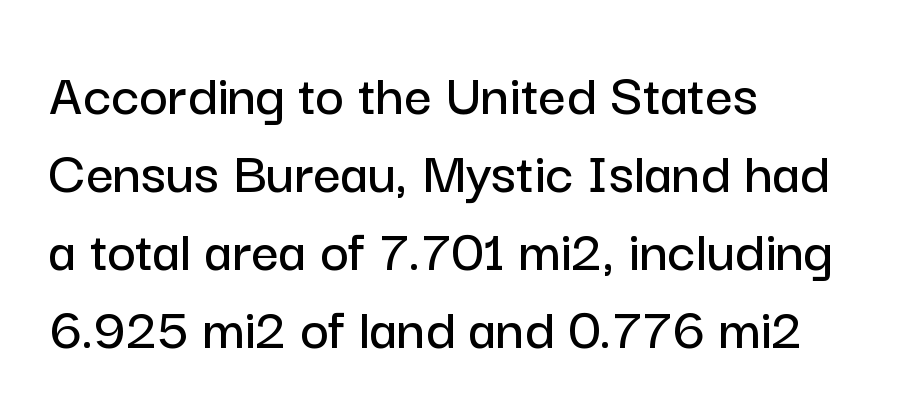
The image shows 61 px sans-serif type, upright; set left-aligned, normal line spacing (1.28x), normal letter spacing, not underlined; low stroke contrast and a medium x-height.
